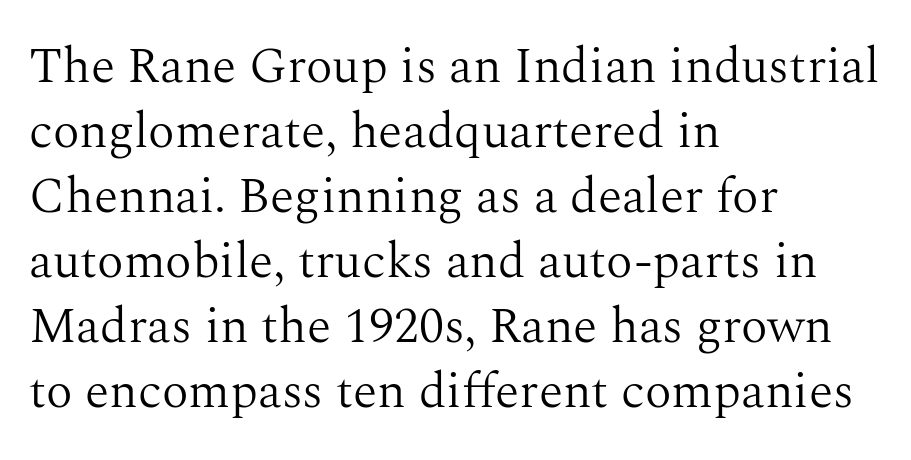
{"serif": "yes", "italic": "no", "bold": "no", "weight": "light", "width": "normal", "stroke_contrast": "medium", "x_height": "medium", "monospaced": "no", "underline": "no", "align": "left", "line_spacing": "normal", "line_spacing_ratio": 1.3, "letter_spacing": "normal", "letter_spacing_em": 0.0, "glyph_px": 50}
